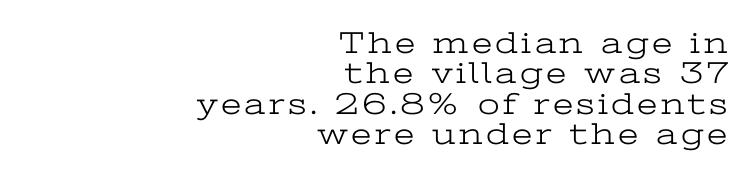
Q: Is the text bold? A: No.
Q: Is the text italic (slanted)? A: No, it is upright.
Q: Is the typeface a serif or a sans-serif typeface? A: Serif.
Q: Is the text underlined? A: No.
Q: How is the paragraph aligned? A: Right-aligned.
Q: Is the spacing between lines tight, normal or loose? A: Tight.
Q: Width (condensed, normal, or wide)? A: Wide.
Q: Stroke contrast? A: Low.
Q: x-height? A: Medium.
Q: Monospaced? A: No.
